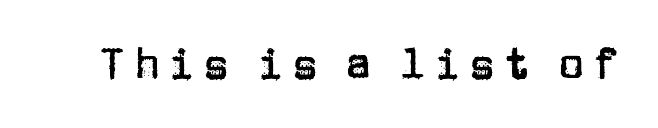
No word sits above an underline. Character widths vary here, with narrow letters taking less room than wide ones. A roman cut, with each character standing at attention. The letters carry no serifs — their stems end cleanly without finishing strokes.
